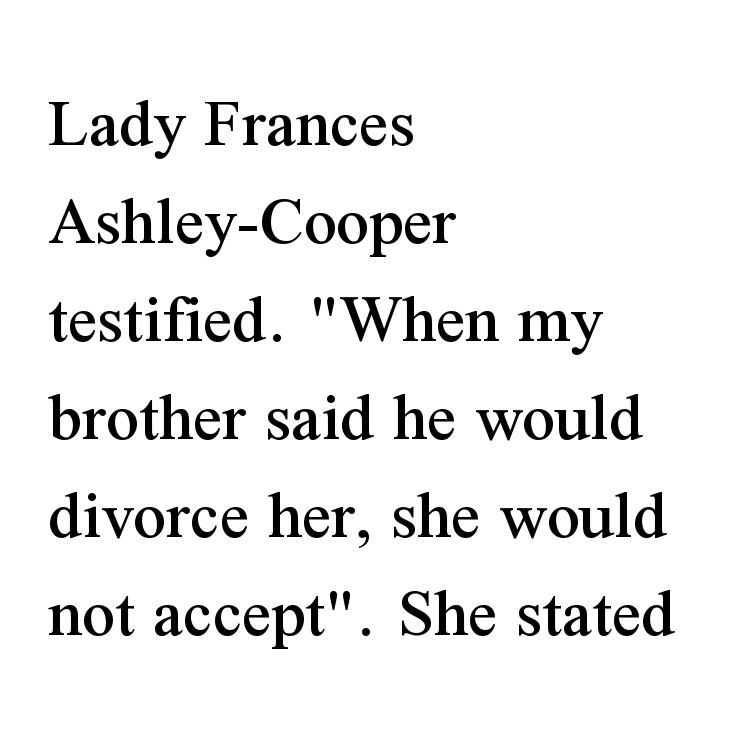
The letters stand straight up with perfectly vertical stems. The face used here is seriffed, in the tradition of book romans. Descenders are the only things crossing below the line. Here the designer chose a conventional face with non-uniform glyph widths. Each line starts at the same left margin while the right side varies.
